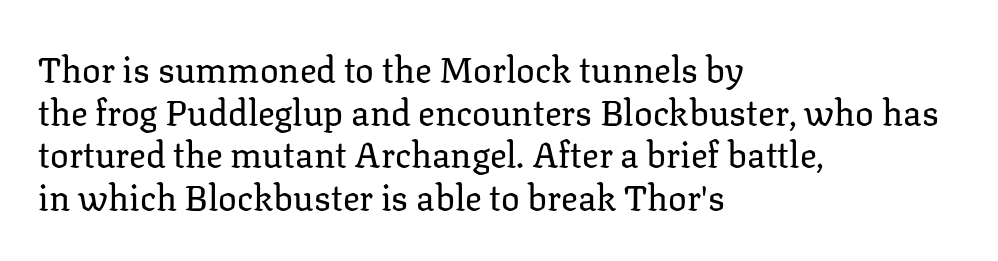
Quick note: not italic, upright. On a weight scale, this lands at 450 or below. The glyphs are unaccompanied by any horizontal stroke below them. A serif font was chosen for this passage.
